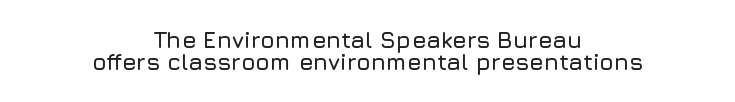
Q: Is the text italic (slanted)? A: No, it is upright.
Q: Is the text underlined? A: No.
Q: How is the paragraph aligned? A: Centered.
Q: Is the spacing between letters normal or unusually wide? A: Normal.
Q: Is the spacing between lines tight, normal or loose? A: Tight.
